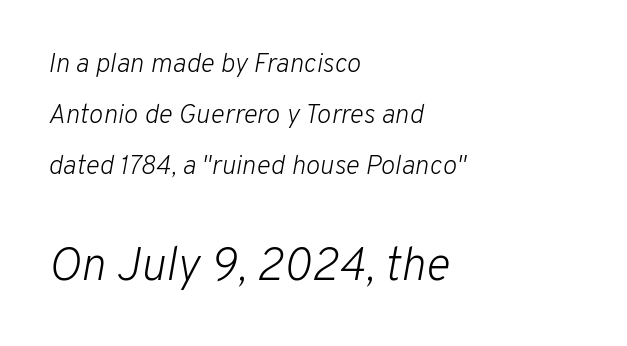
{"italic": "yes", "lean": "right", "slant_degrees": 10, "bold": "no", "weight": "light", "width": "normal", "stroke_contrast": "low", "x_height": "medium", "monospaced": "no", "underline": "no", "align": "left", "line_spacing_ratio": 1.88, "letter_spacing": "normal", "letter_spacing_em": 0.0, "larger_block": "second", "size_ratio": 1.74, "glyph_px": 47}
